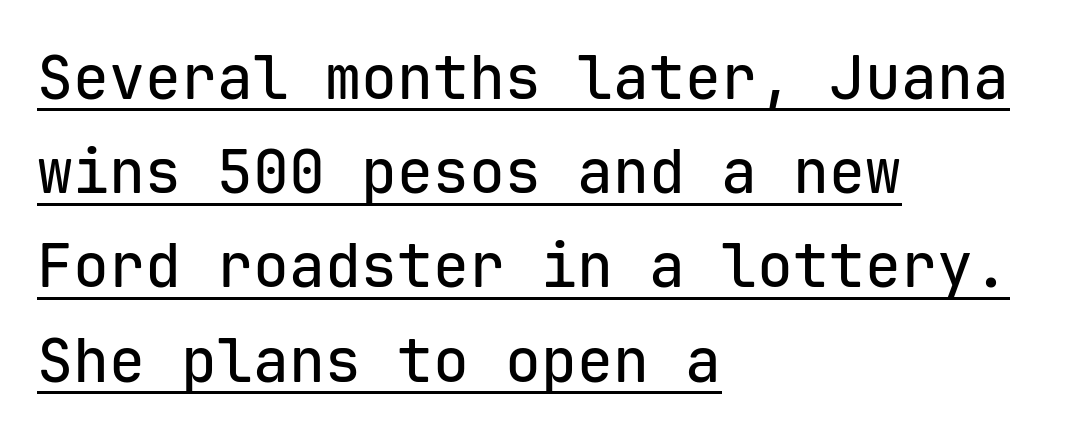
Is this a sans? Yes — the strokes have no serifs. Typeset ragged right — the left edge is the straight one. Each letter, wide or thin by design, is forced into the same width here. The space between consecutive lines is moderate.
